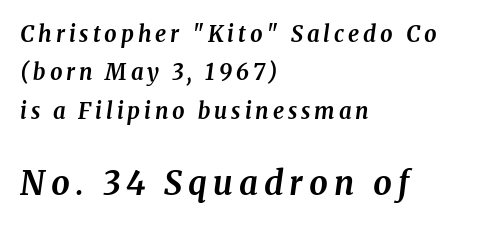
Q: Is the text bold? A: Yes.
Q: Is the text italic (slanted)? A: Yes, it leans right by about 8 degrees.
Q: Is the typeface a serif or a sans-serif typeface? A: Serif.
Q: Is the text underlined? A: No.
Q: How is the paragraph aligned? A: Left-aligned.
Q: Which block of text is set in a larger size, the first (top) or the second (bottom)? A: The second (bottom) one.
Q: Width (condensed, normal, or wide)? A: Normal.
Q: Stroke contrast? A: Medium.
Q: x-height? A: Medium.
Q: Monospaced? A: No.
